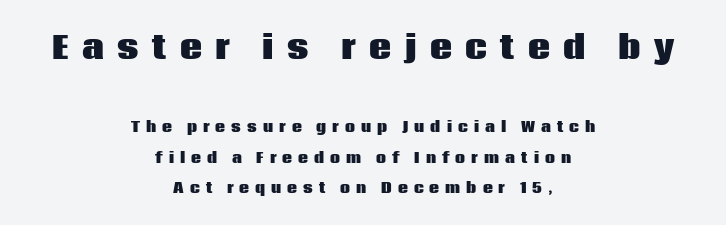
The image shows 31 px heavy sans-serif type, upright; set centered, loose line spacing (2.15x), unusually wide letter spacing (+0.43 em), not underlined; the first (top) block is 2.21x larger; low stroke contrast and a large x-height.
